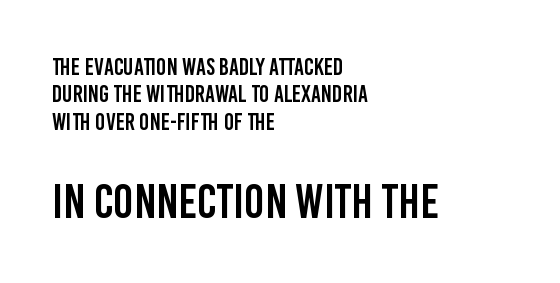
{"serif": "no", "italic": "no", "width": "condensed", "stroke_contrast": "low", "x_height": "large", "monospaced": "no", "underline": "no", "align": "left", "line_spacing": "tight", "line_spacing_ratio": 1.14, "letter_spacing": "normal", "letter_spacing_em": 0.0, "larger_block": "second", "size_ratio": 2.0, "glyph_px": 48}
